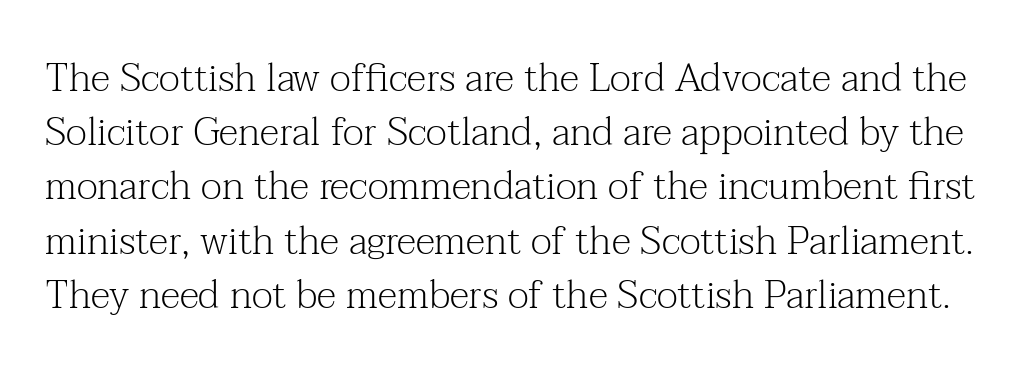
{"serif": "yes", "italic": "no", "bold": "no", "weight": "light", "width": "normal", "stroke_contrast": "medium", "x_height": "medium", "monospaced": "no", "underline": "no", "line_spacing": "normal", "line_spacing_ratio": 1.39, "letter_spacing": "normal", "letter_spacing_em": 0.0, "glyph_px": 39}
